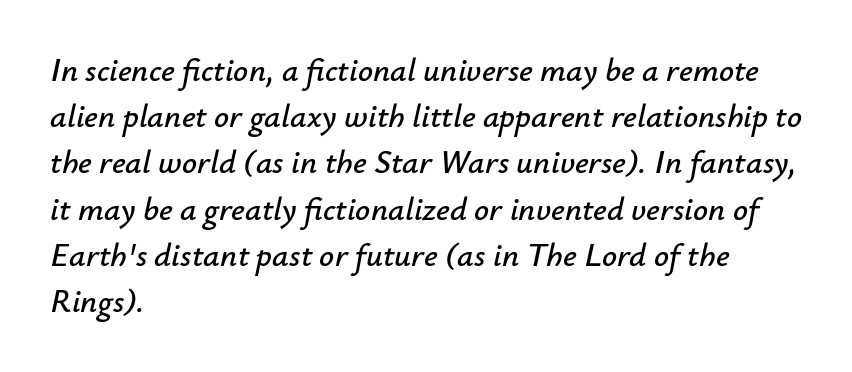
The image shows 33 px text type, italic (leaning right); set left-aligned, normal line spacing (1.4x), normal letter spacing, not underlined; low stroke contrast and a small x-height.
